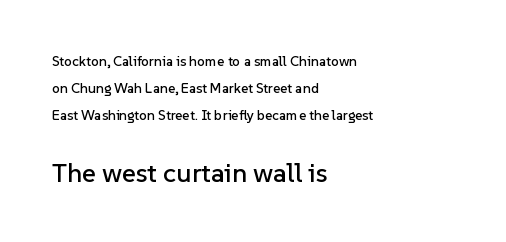
{"italic": "no", "underline": "no", "align": "left", "line_spacing": "loose", "line_spacing_ratio": 1.93, "letter_spacing": "normal", "letter_spacing_em": 0.0, "larger_block": "second", "size_ratio": 1.93, "glyph_px": 27}
